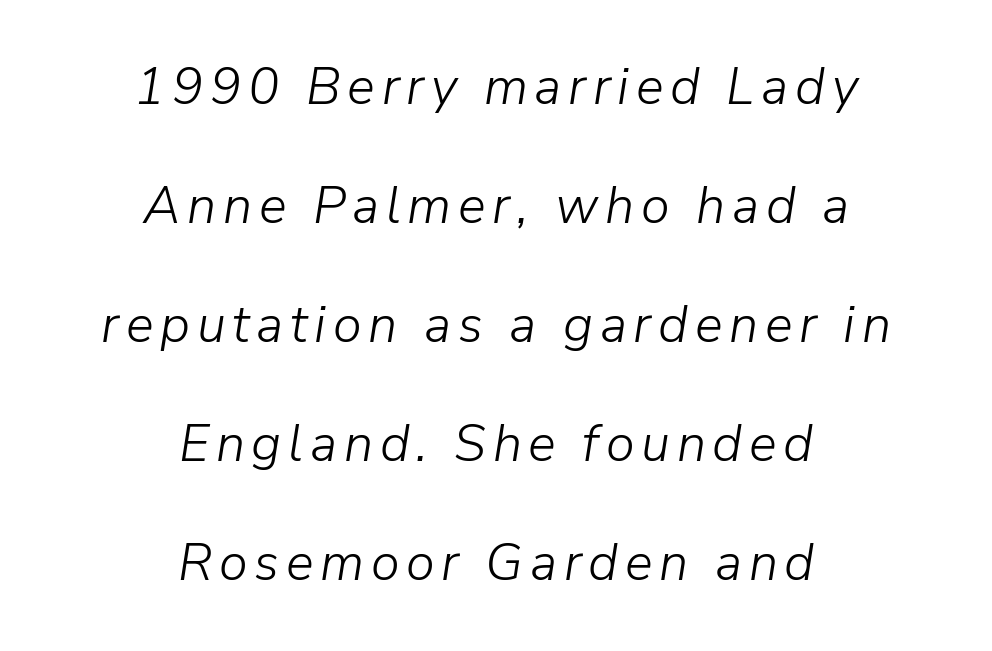
Q: Is the text bold? A: No.
Q: Is the text italic (slanted)? A: Yes, it leans right by about 9 degrees.
Q: Is the text underlined? A: No.
Q: How is the paragraph aligned? A: Centered.
Q: Is the spacing between lines tight, normal or loose? A: Loose.
Q: Width (condensed, normal, or wide)? A: Normal.
Q: Stroke contrast? A: Low.
Q: x-height? A: Medium.
Q: Monospaced? A: No.
